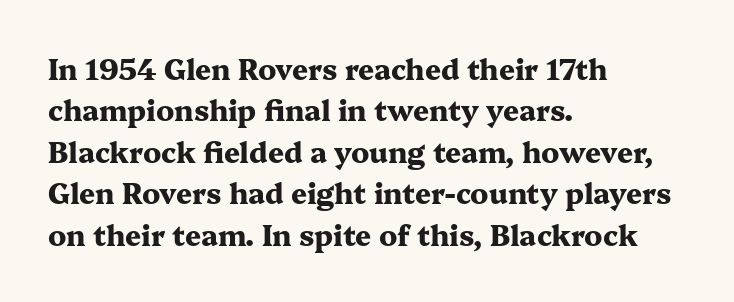
The image shows 28 px heavy, wide serif type, upright; set left-aligned, normal line spacing (1.48x), normal letter spacing, not underlined; medium stroke contrast and a medium x-height.
